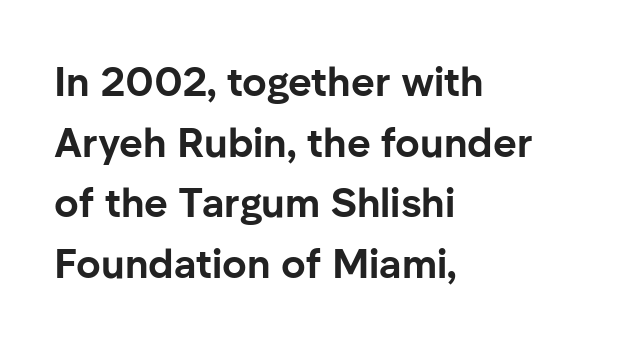
The type sits square on the baseline with zero lean. No word sits above an underline. Caption: multi-line text, flush left, ragged right. Summary of vertical rhythm: regular, with standard interline spacing. The letters advance in unequal steps, a hallmark of proportional type.
